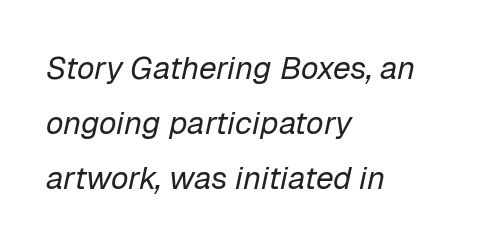
The lines in this sample share a left origin and differ only in where they stop. Do the characters align in a grid? No, the font is proportional. The rendering applies a slant to the glyphs. Is the type heavy? It reads as light-to-regular instead.
